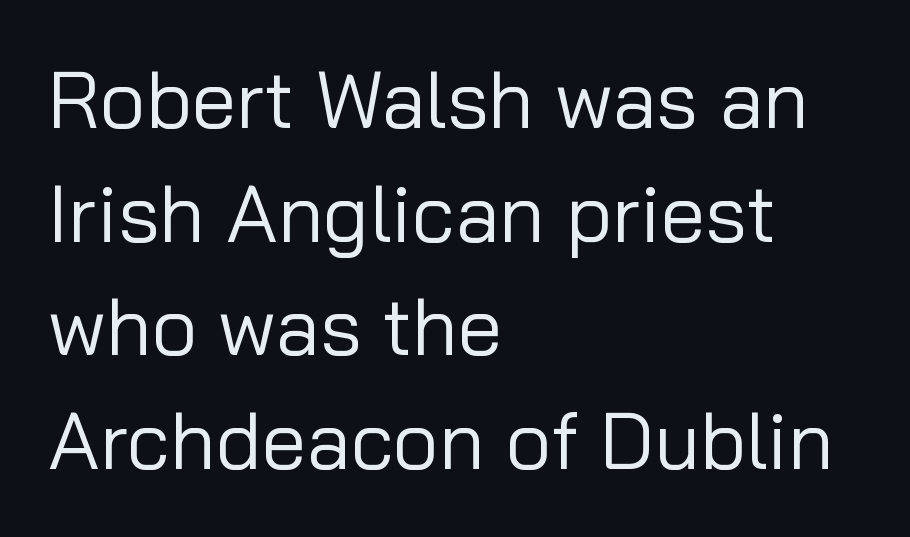
Regarding serifs, this sample does without them. Anything drawn beneath the words? Only blank space. Notice how the passage keeps a crisp vertical edge on the left only. Note the varied advance widths — an 'i' is clearly narrower than an 'm'. Is there much room between lines? A standard amount, neither cramped nor airy.
